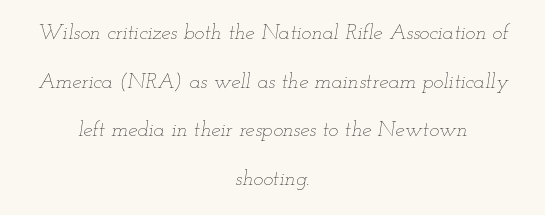
The letterforms sit shoulder to shoulder at normal distance. One glance says open: line gaps are wider than usual. The lettering tilts uniformly, giving the passage an italic look. The font is comparable to plain body text, perhaps lighter.
